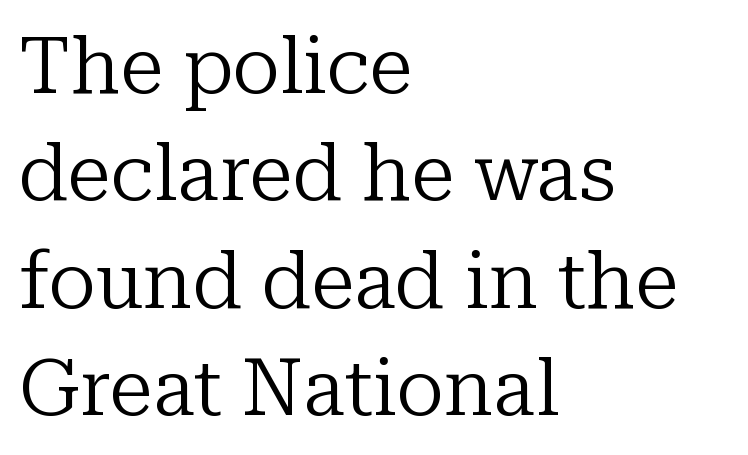
You could not count columns in this text — the font is proportionally spaced. The letters stand upright; this is a roman face. Observe the ordinary spacing: letters are neighbours, not strangers. Each stroke keeps to a modest, everyday thickness or less.
